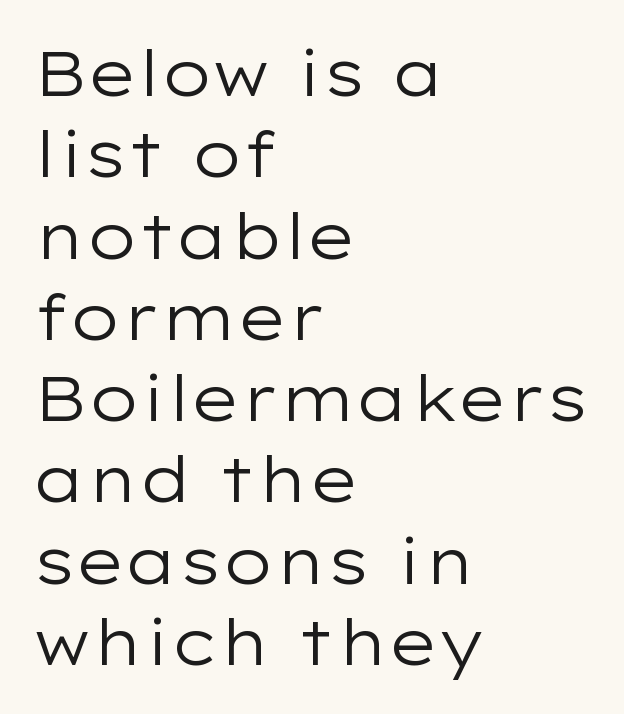
Q: Is the text bold? A: No.
Q: Is the text italic (slanted)? A: No, it is upright.
Q: Is the typeface a serif or a sans-serif typeface? A: Sans-serif.
Q: Is the text underlined? A: No.
Q: How is the paragraph aligned? A: Left-aligned.
Q: Is the spacing between letters normal or unusually wide? A: Normal.
Q: Is the spacing between lines tight, normal or loose? A: Normal.
Q: Width (condensed, normal, or wide)? A: Wide.
Q: Stroke contrast? A: Low.
Q: x-height? A: Medium.
Q: Monospaced? A: No.
